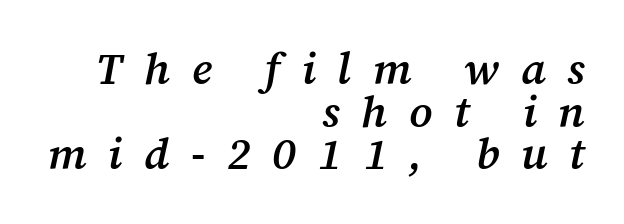
Q: Is the text bold? A: Semi-bold.
Q: Is the text italic (slanted)? A: Yes, it leans right by about 12 degrees.
Q: Is the typeface a serif or a sans-serif typeface? A: Serif.
Q: Is the text underlined? A: No.
Q: How is the paragraph aligned? A: Right-aligned.
Q: Is the spacing between letters normal or unusually wide? A: Unusually wide.
Q: Is the spacing between lines tight, normal or loose? A: Tight.
Q: Width (condensed, normal, or wide)? A: Normal.
Q: Stroke contrast? A: Medium.
Q: x-height? A: Medium.
Q: Monospaced? A: No.
